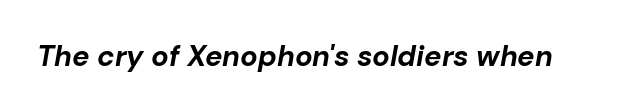
The image shows 29 px bold type, italic (leaning right); set normal letter spacing, not underlined; low stroke contrast and a medium x-height.
